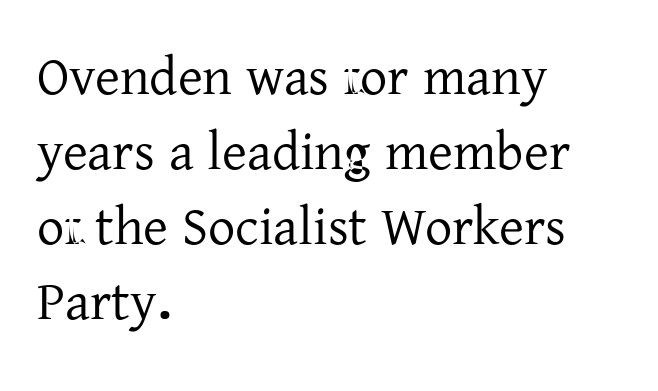
Q: Is the text italic (slanted)? A: No, it is upright.
Q: Is the typeface a serif or a sans-serif typeface? A: Serif.
Q: Is the text underlined? A: No.
Q: How is the paragraph aligned? A: Left-aligned.
Q: Is the spacing between letters normal or unusually wide? A: Normal.
Q: Is the spacing between lines tight, normal or loose? A: Normal.
Q: Width (condensed, normal, or wide)? A: Normal.
Q: Stroke contrast? A: Low.
Q: x-height? A: Medium.
Q: Monospaced? A: No.
